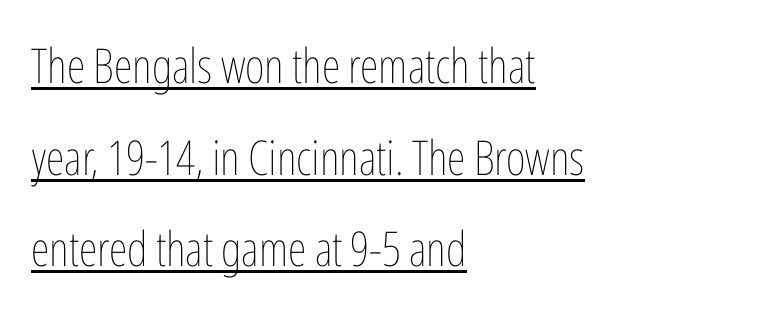
Q: Is the text bold? A: No.
Q: Is the text italic (slanted)? A: No, it is upright.
Q: Is the text underlined? A: Yes.
Q: How is the paragraph aligned? A: Left-aligned.
Q: Is the spacing between letters normal or unusually wide? A: Normal.
Q: Is the spacing between lines tight, normal or loose? A: Loose.
Q: Width (condensed, normal, or wide)? A: Condensed.
Q: Stroke contrast? A: Low.
Q: x-height? A: Medium.
Q: Monospaced? A: No.
